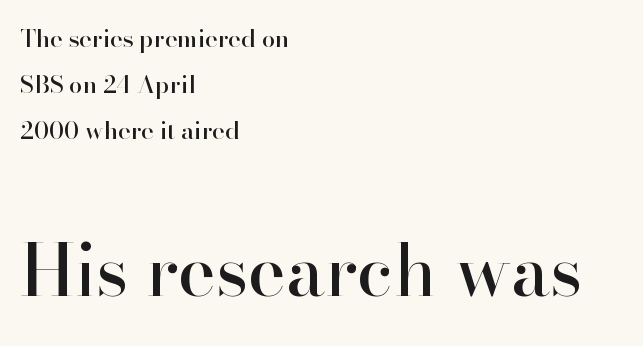
Teacher's note: observe the even left margin — that is flush-left alignment. Here the designer chose a conventional face with non-uniform glyph widths. The text was rendered using a seriffed face with decorative stroke endings. Has an underline been added? It has not.
